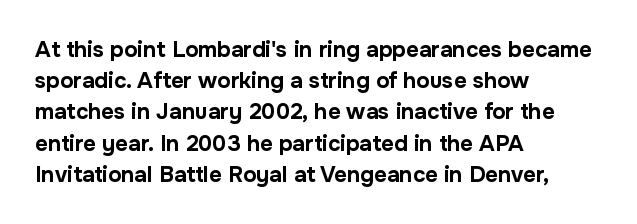
{"italic": "no", "bold": "yes", "underline": "no", "align": "left", "line_spacing": "normal", "line_spacing_ratio": 1.42, "letter_spacing": "normal", "letter_spacing_em": 0.0, "glyph_px": 22}
